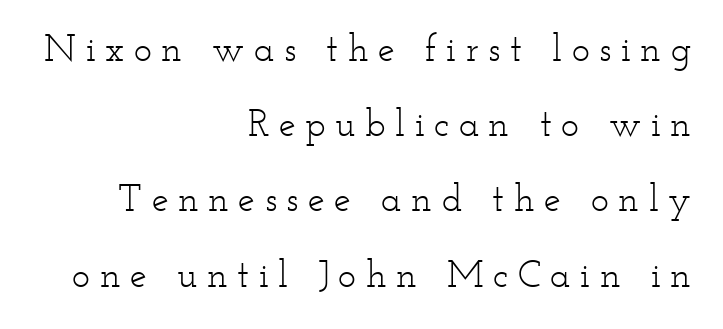
The image shows 38 px light, wide serif type, upright; set right-aligned, loose line spacing (1.98x), unusually wide letter spacing (+0.25 em), not underlined; low stroke contrast and a small x-height.
